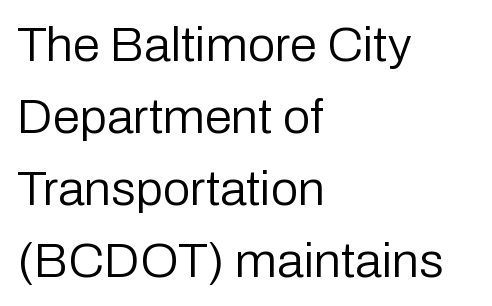
Think standard paragraph weight, or any step lighter than that. The specimen omits any rule beneath the text block's lines. In CSS terms this would be text-align: left. Baseline-to-baseline distance is the conventional proportion of letter height. What stands out about the letter spacing? Nothing — it is the standard amount.
